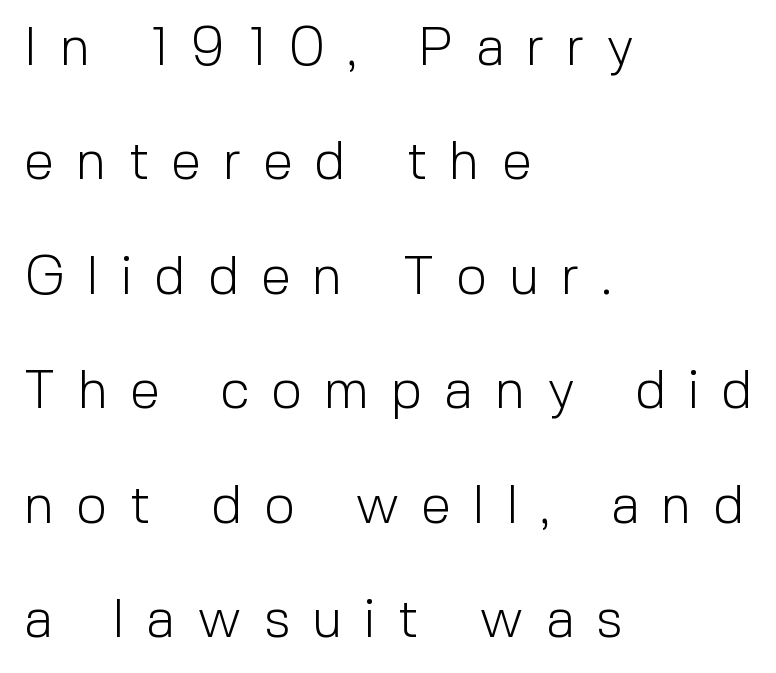
The image shows 54 px light sans-serif type, upright; set left-aligned, loose line spacing (2.12x), unusually wide letter spacing (+0.41 em), not underlined; a medium x-height.
